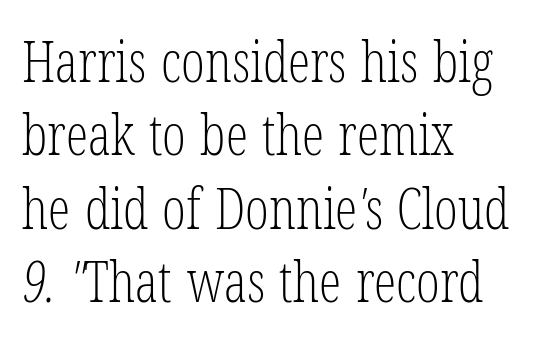
{"serif": "yes", "bold": "no", "weight": "light", "width": "condensed", "stroke_contrast": "low", "x_height": "medium", "monospaced": "no", "underline": "no", "align": "left", "line_spacing": "normal", "line_spacing_ratio": 1.31, "letter_spacing": "normal", "letter_spacing_em": 0.0, "glyph_px": 56}
